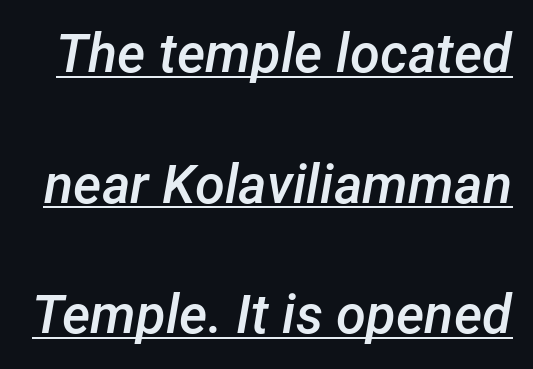
{"italic": "yes", "lean": "right", "slant_degrees": 12, "bold": "semi", "weight": "semibold", "width": "normal", "stroke_contrast": "low", "x_height": "medium", "monospaced": "no", "underline": "yes", "line_spacing": "loose", "line_spacing_ratio": 2.42, "letter_spacing": "normal", "letter_spacing_em": 0.0, "glyph_px": 54}
